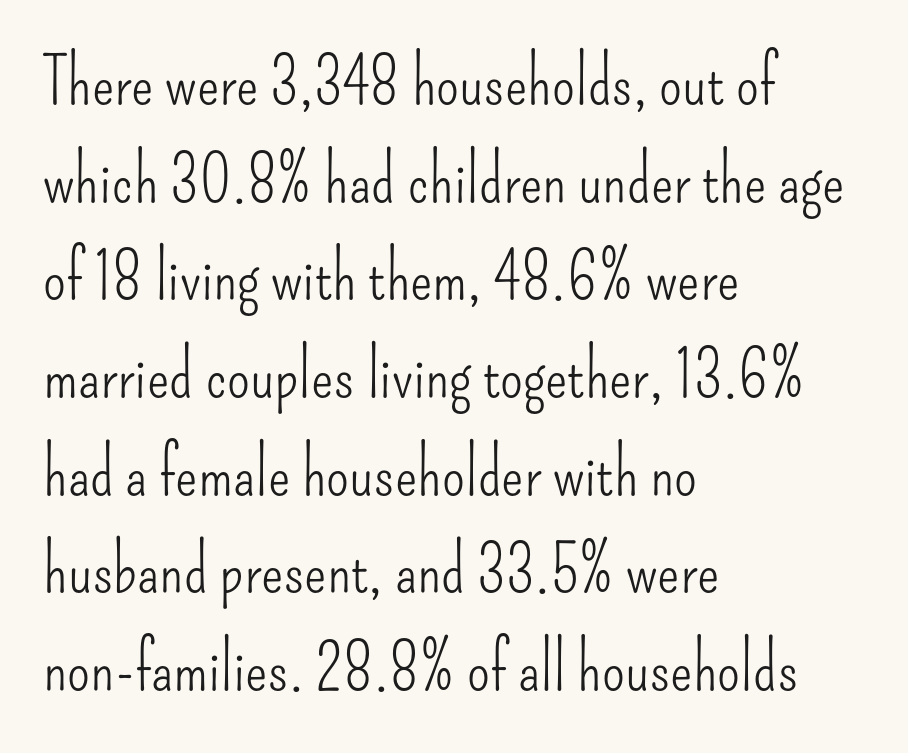
{"serif": "no", "italic": "no", "bold": "no", "weight": "light", "width": "condensed", "stroke_contrast": "low", "x_height": "small", "monospaced": "no", "underline": "no", "align": "left", "line_spacing": "normal", "line_spacing_ratio": 1.48, "letter_spacing": "normal", "letter_spacing_em": 0.0, "glyph_px": 66}
